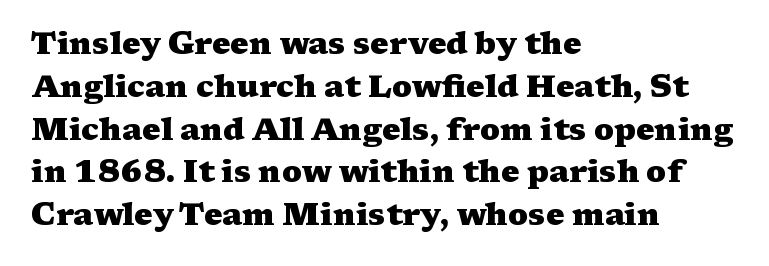
Caption: bold face, heavy strokes. The letters advance in unequal steps, a hallmark of proportional type. Is there any slant? The stems are plumb. The face used here is seriffed, in the tradition of book romans.
